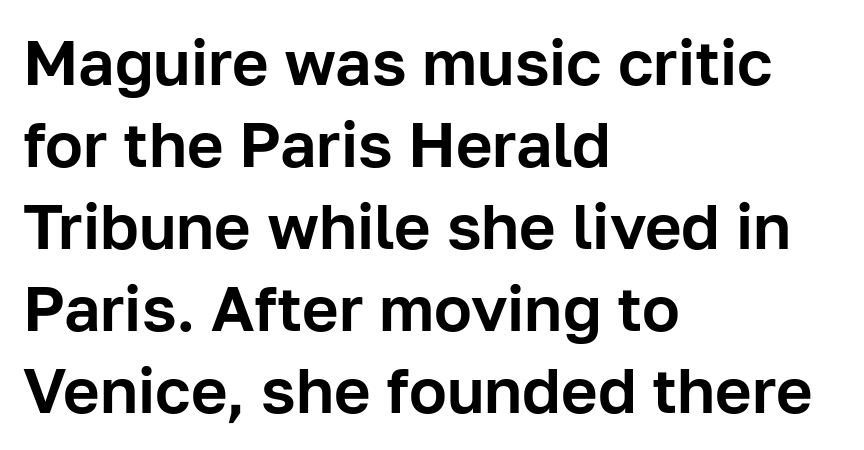
{"serif": "no", "italic": "no", "width": "normal", "stroke_contrast": "low", "x_height": "medium", "monospaced": "no", "underline": "no", "align": "left", "line_spacing": "normal", "line_spacing_ratio": 1.3, "letter_spacing": "normal", "letter_spacing_em": 0.0, "glyph_px": 63}
